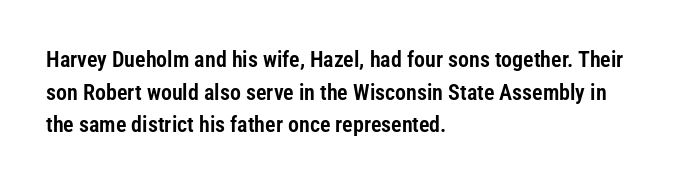
Q: Is the text italic (slanted)? A: No, it is upright.
Q: Is the text underlined? A: No.
Q: How is the paragraph aligned? A: Left-aligned.
Q: Is the spacing between letters normal or unusually wide? A: Normal.
Q: Is the spacing between lines tight, normal or loose? A: Normal.
